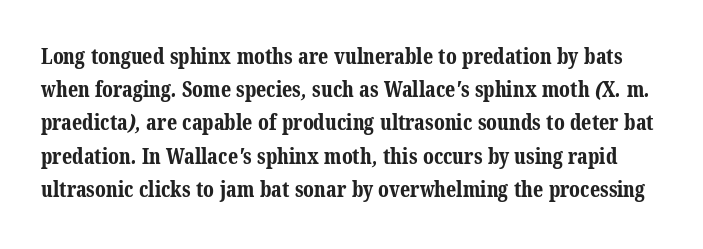
Is the type bold? Yes — the strokes are clearly thick and heavy. The gaps between neighbouring characters are ordinary and unremarkable. Horizontal bands of white between lines are of average thickness. Check under the words: just untouched page.
